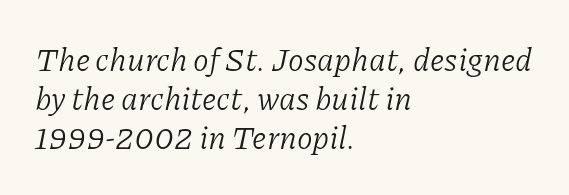
Q: Is the text bold? A: No.
Q: Is the text italic (slanted)? A: Yes, it leans right by about 11 degrees.
Q: Is the typeface a serif or a sans-serif typeface? A: Serif.
Q: Is the text underlined? A: No.
Q: How is the paragraph aligned? A: Left-aligned.
Q: Is the spacing between letters normal or unusually wide? A: Normal.
Q: Width (condensed, normal, or wide)? A: Normal.
Q: Stroke contrast? A: Low.
Q: x-height? A: Medium.
Q: Monospaced? A: No.
